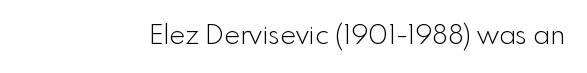
The image shows 27 px text type, upright; set normal letter spacing, not underlined.
